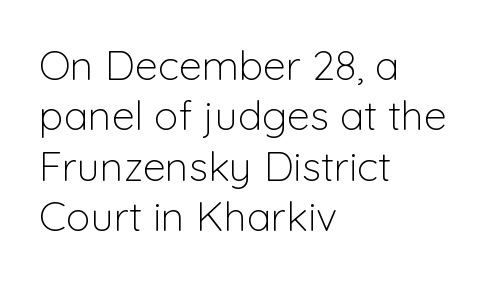
One-word summary of the alignment: left. These lines are rendered in a variable-pitch font. Spacing between characters is what you'd get straight out of the box. Summary of weight: not heavy and not bold. Ordinary non-slanted type is in use. Look at the bottom of the vertical strokes: they stop flat, with no serifs.
